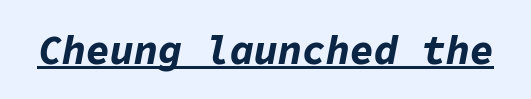
This is heavy type, rendered in bold. Slant detected: the letters are inclined. Underlined type. The passage shown has conventional tracking throughout.
